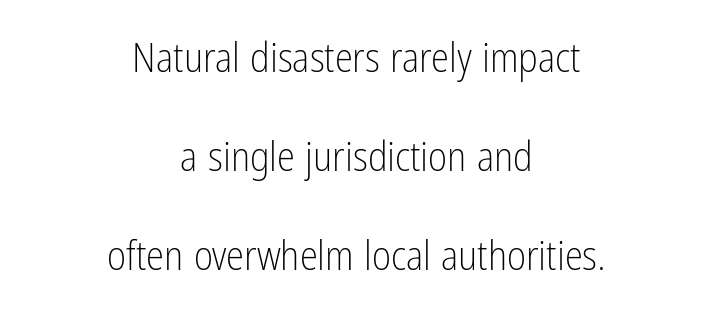
The image shows 41 px light, condensed sans-serif type, upright; set centered, loose line spacing (2.42x), normal letter spacing, not underlined; low stroke contrast and a medium x-height.
